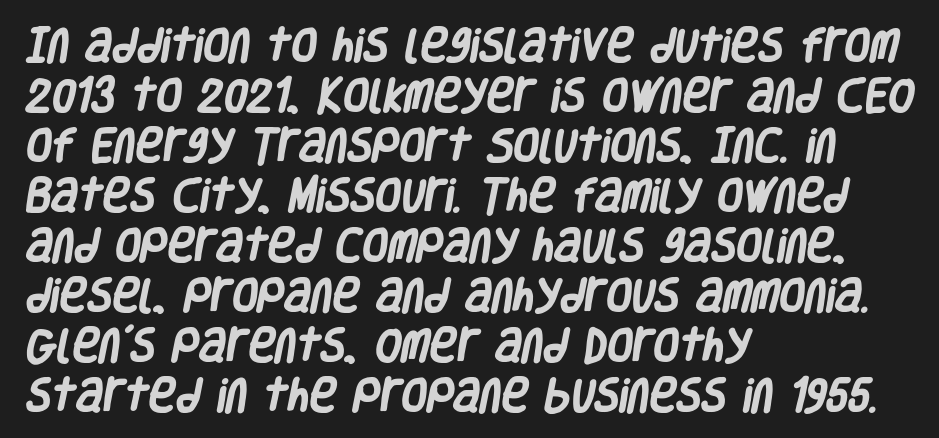
Q: Is the text bold? A: Yes.
Q: Is the typeface a serif or a sans-serif typeface? A: Sans-serif.
Q: Is the text underlined? A: No.
Q: How is the paragraph aligned? A: Left-aligned.
Q: Is the spacing between letters normal or unusually wide? A: Normal.
Q: Is the spacing between lines tight, normal or loose? A: Normal.
Q: Width (condensed, normal, or wide)? A: Condensed.
Q: Stroke contrast? A: Low.
Q: x-height? A: Large.
Q: Monospaced? A: No.
